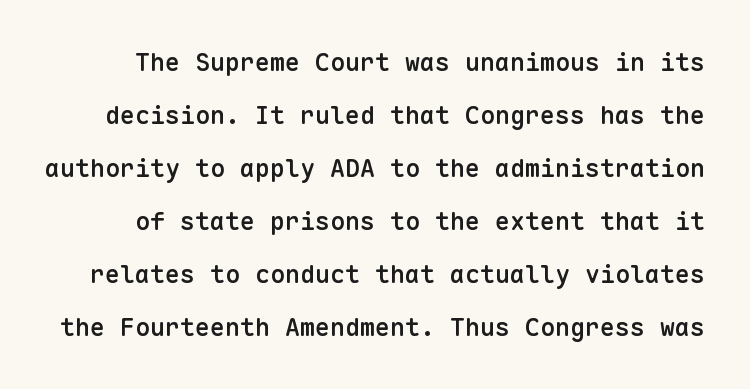
These lines were composed using upright roman letters. Airy leading. Compared with typical body copy, the letter spacing here is the same. Its strokes are somewhat broadened, the hallmark of semibold type.
